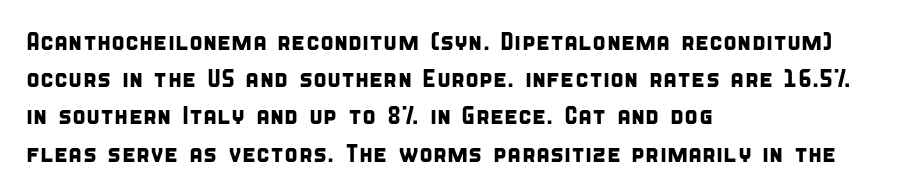
The image shows 25 px text type; set left-aligned, normal line spacing (1.49x), normal letter spacing, not underlined.
